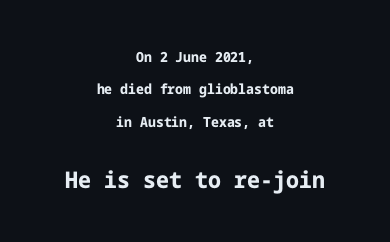
Q: Is the text bold? A: Yes.
Q: Is the text italic (slanted)? A: No, it is upright.
Q: Is the text underlined? A: No.
Q: How is the paragraph aligned? A: Centered.
Q: Is the spacing between letters normal or unusually wide? A: Normal.
Q: Is the spacing between lines tight, normal or loose? A: Loose.
Q: Which block of text is set in a larger size, the first (top) or the second (bottom)? A: The second (bottom) one.
